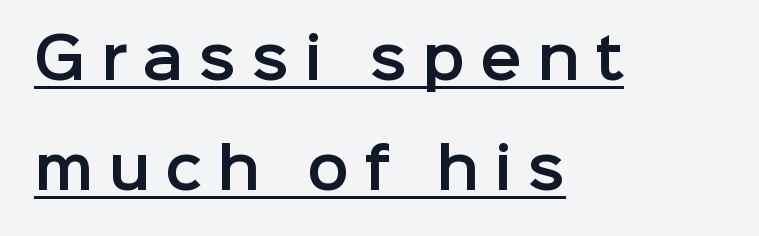
The image shows 56 px sans-serif type, upright; set left-aligned, loose line spacing (1.97x), unusually wide letter spacing (+0.26 em), underlined; low stroke contrast and a medium x-height.
